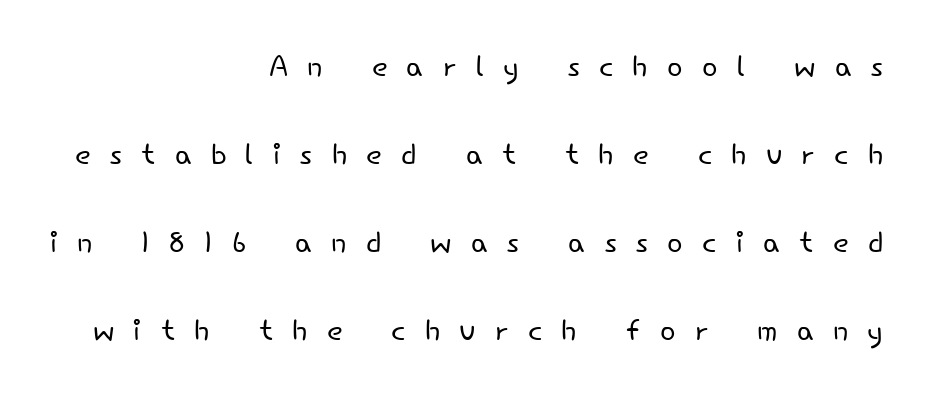
Q: Is the text bold? A: No.
Q: Is the text italic (slanted)? A: No, it is upright.
Q: Is the typeface a serif or a sans-serif typeface? A: Sans-serif.
Q: Is the text underlined? A: No.
Q: How is the paragraph aligned? A: Right-aligned.
Q: Is the spacing between letters normal or unusually wide? A: Unusually wide.
Q: Is the spacing between lines tight, normal or loose? A: Loose.
Q: Width (condensed, normal, or wide)? A: Normal.
Q: Stroke contrast? A: Low.
Q: x-height? A: Small.
Q: Monospaced? A: No.
